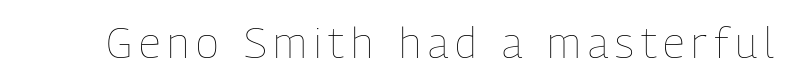
Q: Is the text bold? A: No.
Q: Is the text italic (slanted)? A: No, it is upright.
Q: Is the text underlined? A: No.
Q: Width (condensed, normal, or wide)? A: Condensed.
Q: Stroke contrast? A: Low.
Q: x-height? A: Medium.
Q: Monospaced? A: No.
